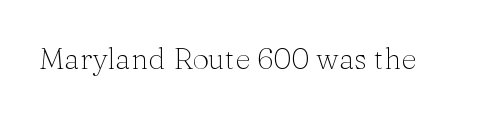
Q: Is the text bold? A: No.
Q: Is the text italic (slanted)? A: No, it is upright.
Q: Is the typeface a serif or a sans-serif typeface? A: Serif.
Q: Is the text underlined? A: No.
Q: Is the spacing between letters normal or unusually wide? A: Normal.
Q: Width (condensed, normal, or wide)? A: Normal.
Q: Stroke contrast? A: Medium.
Q: x-height? A: Medium.
Q: Monospaced? A: No.
